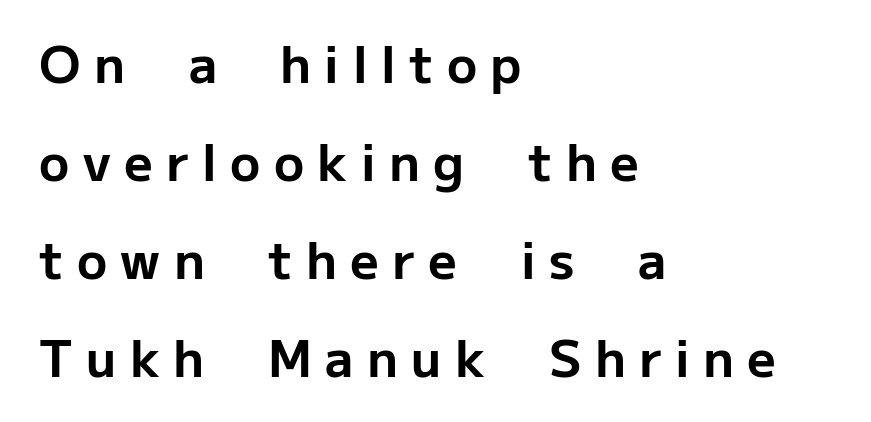
Q: Is the text bold? A: Yes.
Q: Is the text italic (slanted)? A: No, it is upright.
Q: Is the typeface a serif or a sans-serif typeface? A: Sans-serif.
Q: Is the text underlined? A: No.
Q: How is the paragraph aligned? A: Left-aligned.
Q: Is the spacing between letters normal or unusually wide? A: Unusually wide.
Q: Is the spacing between lines tight, normal or loose? A: Loose.
Q: Width (condensed, normal, or wide)? A: Normal.
Q: Stroke contrast? A: Low.
Q: x-height? A: Medium.
Q: Monospaced? A: No.
